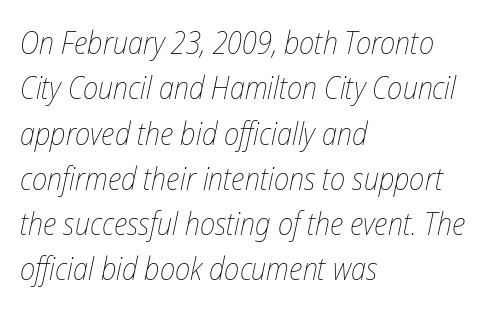
Leading: standard. Observe the lean: these are italic letterforms. A typesetter would call this zero additional tracking. Where is the straight margin? On the left.
